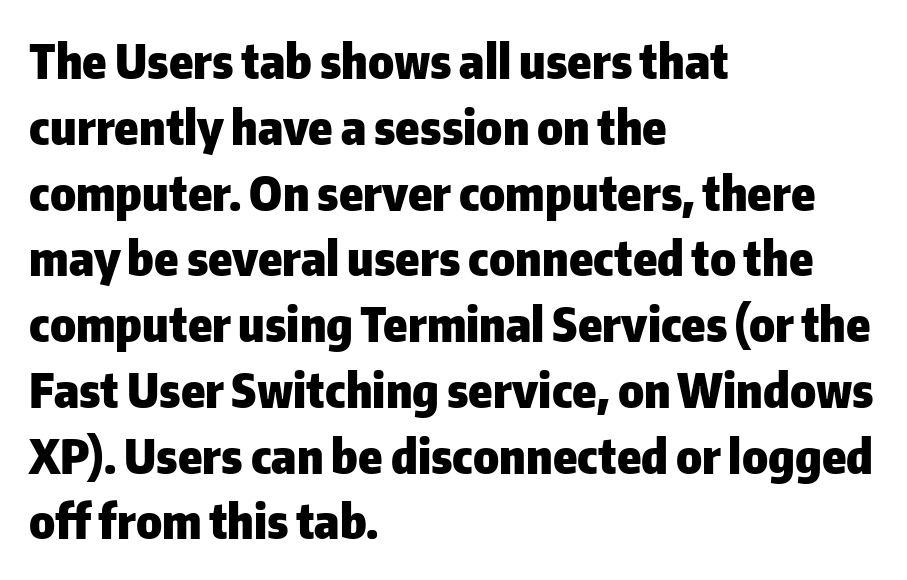
Each word holds together tightly as a unit, with standard inter-letter gaps. These lines are composed in type without serifs. All the whitespace from short lines collects on the right. Compared with typical paragraphs, the rows here are spaced about the same. Each letter keeps its own natural width here, so spacing adapts to shape. The face used here has the dense, thick strokes of a bold.
